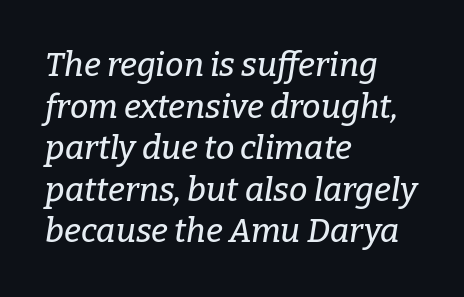
Q: Is the text italic (slanted)? A: Yes, it leans right by about 9 degrees.
Q: Is the typeface a serif or a sans-serif typeface? A: Serif.
Q: Is the text underlined? A: No.
Q: How is the paragraph aligned? A: Left-aligned.
Q: Is the spacing between letters normal or unusually wide? A: Normal.
Q: Is the spacing between lines tight, normal or loose? A: Normal.
Q: Width (condensed, normal, or wide)? A: Normal.
Q: Stroke contrast? A: Low.
Q: x-height? A: Medium.
Q: Monospaced? A: No.
